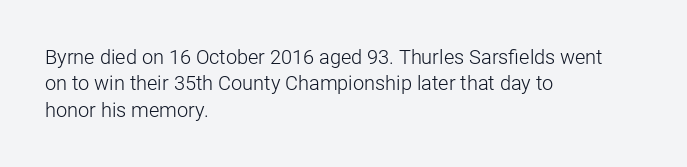
The image shows 20 px text type, upright; set left-aligned, normal line spacing (1.32x), normal letter spacing, not underlined.
